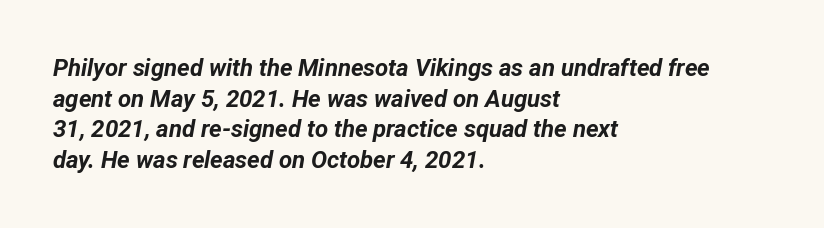
Heft: maximum for text — a bold. It's the slanting kind of type. No extra tracking has been applied to these lines. Words float on clear page, feet unadorned. Horizontal alignment here is leftward, the default for most running prose. The designer left line spacing at the default.
